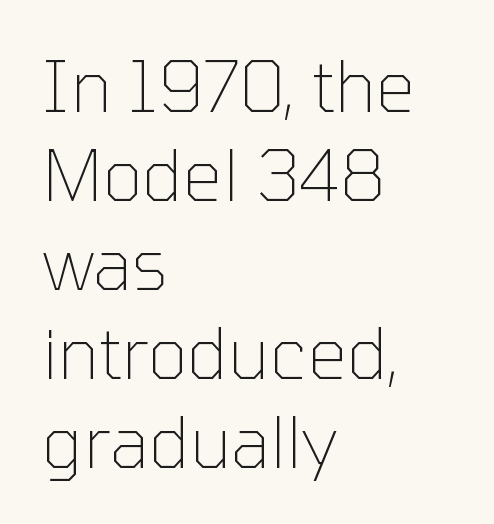
The image shows 70 px thin sans-serif type, upright; set left-aligned, normal line spacing (1.27x), normal letter spacing, not underlined; low stroke contrast and a medium x-height.
